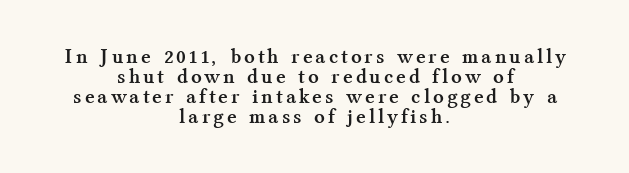
{"italic": "no", "bold": "yes", "underline": "no", "align": "center", "line_spacing": "tight", "line_spacing_ratio": 0.95, "letter_spacing": "wide", "letter_spacing_em": 0.22, "glyph_px": 21}
